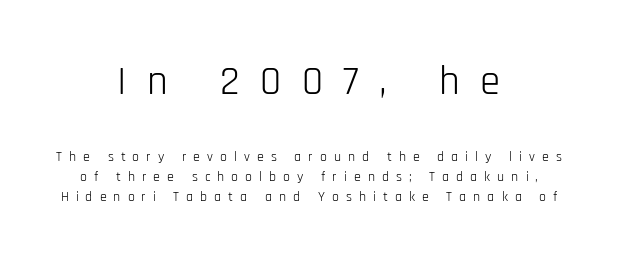
The strokes are not fattened; the text isn't bold. The text was rendered using a sans face with plain stroke endings. The paragraph shown floats in the horizontal middle. Students, note that the glyphs here are deliberately spaced far apart. One glance says typical: line gaps are just what's usual. You could not count columns in this text — the font is proportionally spaced.
